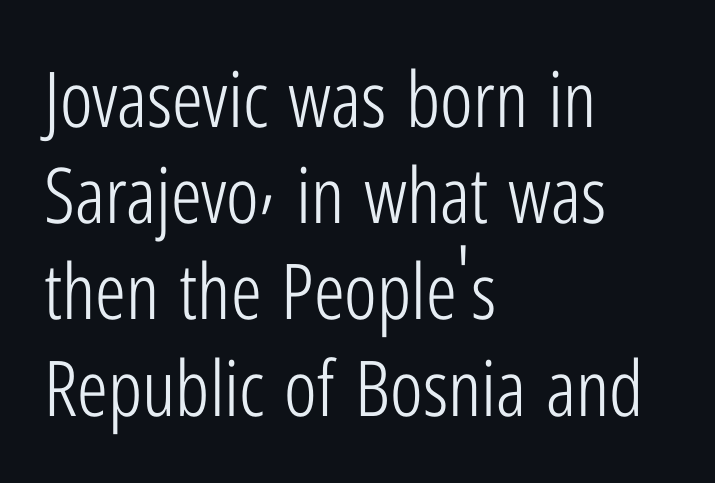
{"serif": "no", "italic": "no", "bold": "no", "weight": "light", "width": "condensed", "stroke_contrast": "low", "x_height": "medium", "monospaced": "no", "underline": "no", "align": "left", "line_spacing": "normal", "line_spacing_ratio": 1.25, "letter_spacing": "normal", "letter_spacing_em": 0.0, "glyph_px": 77}
